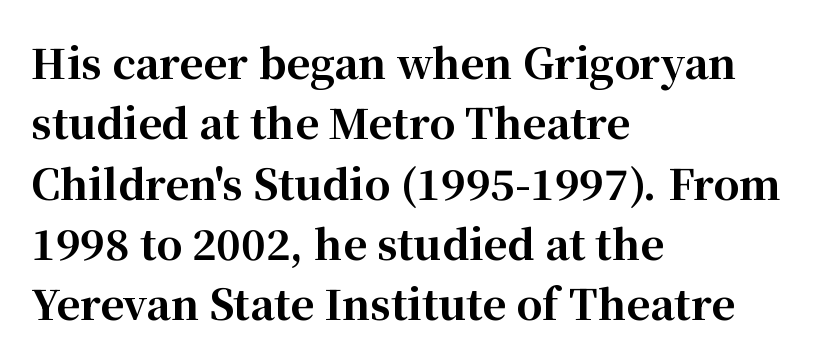
The image shows 41 px bold serif type, upright; set left-aligned, normal line spacing (1.47x), normal letter spacing, not underlined; high stroke contrast and a medium x-height.
